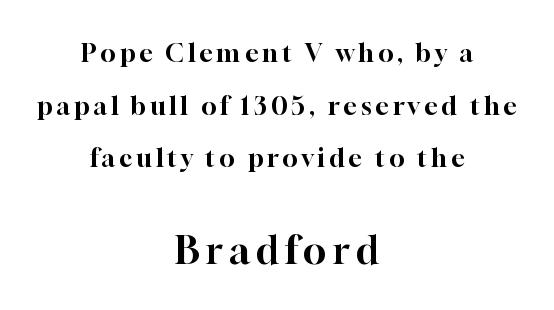
The image shows 38 px serif type, upright; set centered, loose line spacing (2.11x), not underlined; the second (bottom) block is 1.52x larger; high stroke contrast and a medium x-height.
